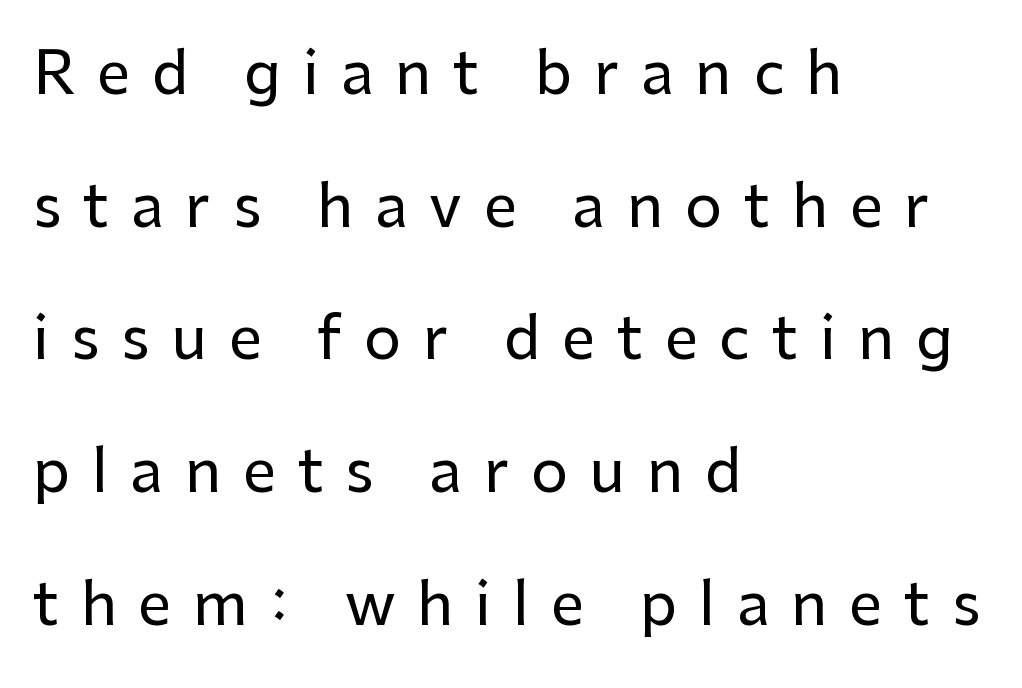
{"serif": "no", "italic": "no", "width": "normal", "stroke_contrast": "low", "x_height": "medium", "monospaced": "no", "underline": "no", "align": "left", "line_spacing": "loose", "line_spacing_ratio": 2.25, "letter_spacing": "wide", "letter_spacing_em": 0.37, "glyph_px": 59}
